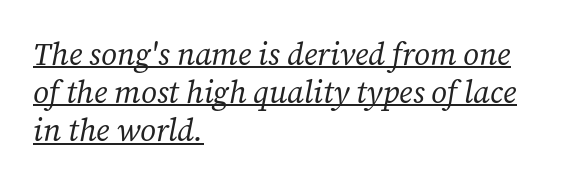
Inter-character spacing is left at the font's built-in metrics. You could not count columns in this text — the font is proportionally spaced. Glance below the letters and you will spot a drawn line. Slant detected: the letters are inclined. This rendering uses left alignment, leaving the right contour irregular.
